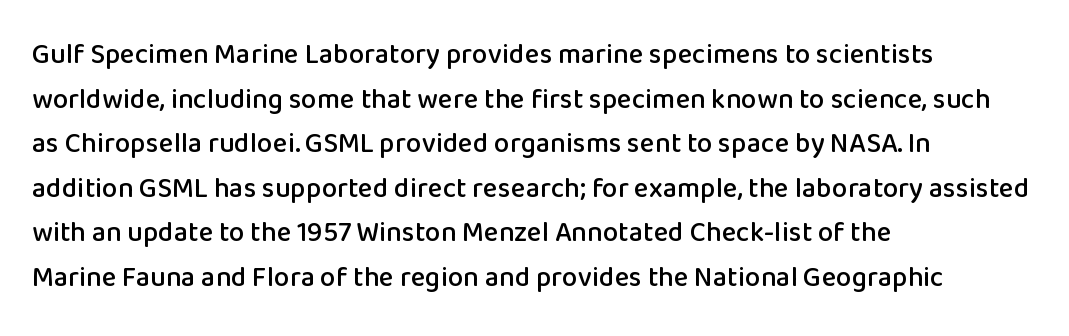
The passage shown is typed in a proportional face where columns would drift. The letters sit at their default tracking, neither squeezed nor spread. This is roman type, the default non-slanted kind. Every row of glyphs begins at an identical x-position on the left.
